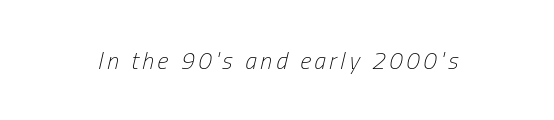
These glyphs show unthickened strokes, regular width or finer. Glance below the letters and you will spot only blank space. Rendered with sloped, italic letterforms.
